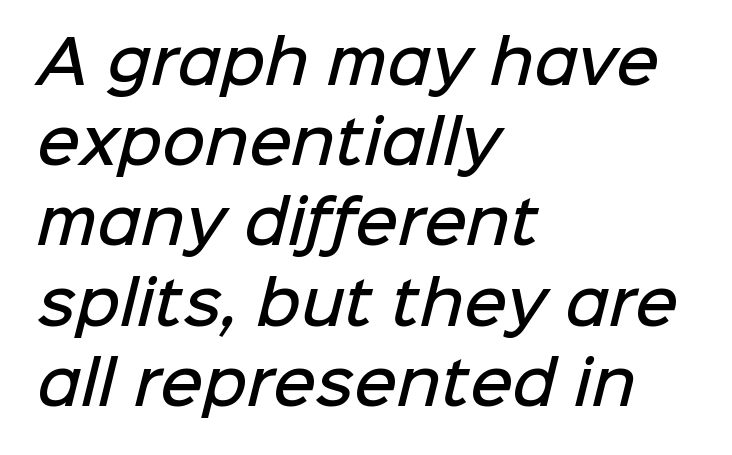
The designer left line spacing at the default. The words here are not underlined. The face used here is proportionally spaced, like ordinary book or web type. Nope, no serifs anywhere on these letters.
